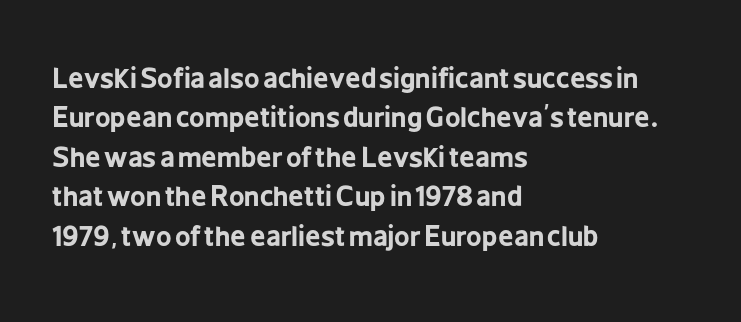
{"italic": "no", "bold": "yes", "underline": "no", "align": "left", "line_spacing": "normal", "line_spacing_ratio": 1.46, "letter_spacing": "normal", "letter_spacing_em": 0.0, "glyph_px": 27}
